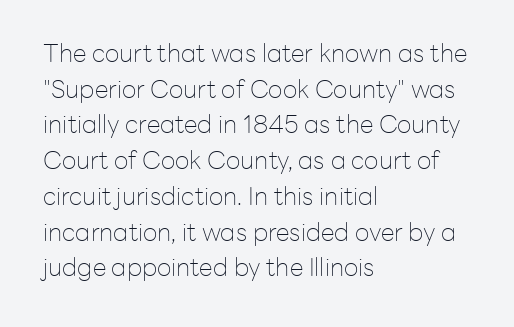
Q: Is the text bold? A: No.
Q: Is the text italic (slanted)? A: No, it is upright.
Q: Is the text underlined? A: No.
Q: How is the paragraph aligned? A: Left-aligned.
Q: Is the spacing between letters normal or unusually wide? A: Normal.
Q: Is the spacing between lines tight, normal or loose? A: Normal.
